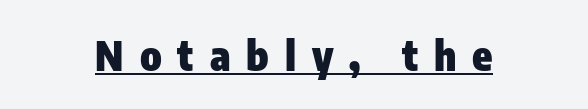
{"serif": "no", "italic": "no", "bold": "yes", "weight": "heavy", "width": "condensed", "stroke_contrast": "low", "x_height": "medium", "monospaced": "no", "underline": "yes", "align": "center", "letter_spacing": "wide", "letter_spacing_em": 0.39, "glyph_px": 41}
